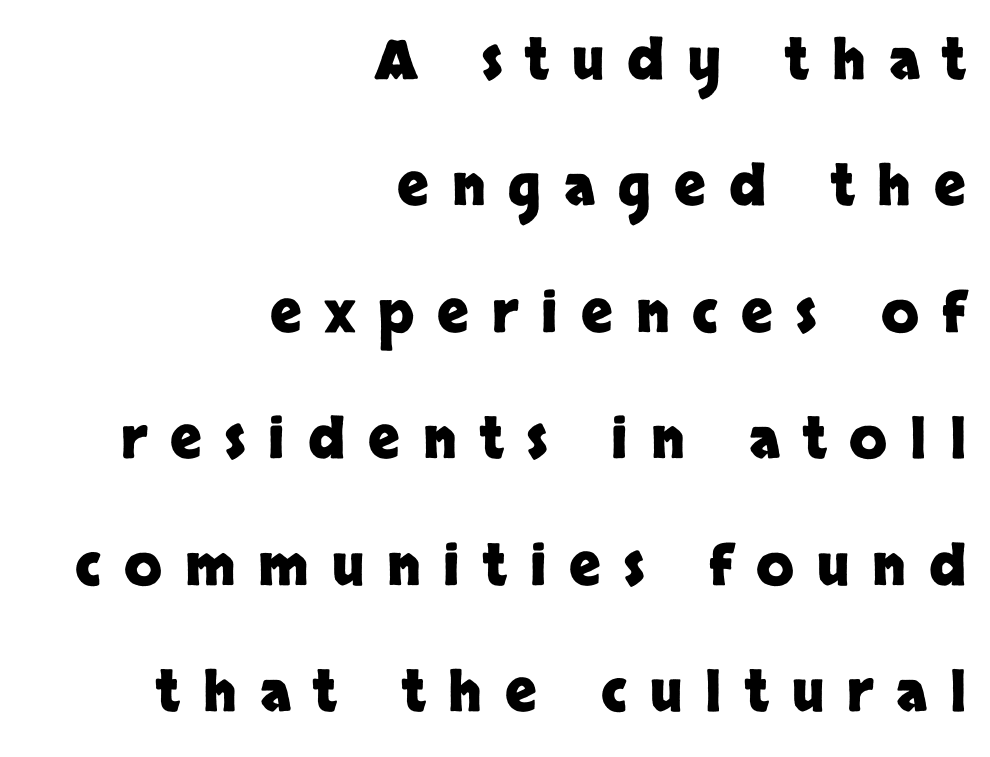
The typesetting leans heavy: a genuine bold. A typesetter would call this proportional, since set widths differ per character. The font's upright variant was chosen for this text. Words float on clear page, feet unadorned. Short and long lines alike share a common ending point at right. Tracking value appears strongly positive — letters spread wide.
